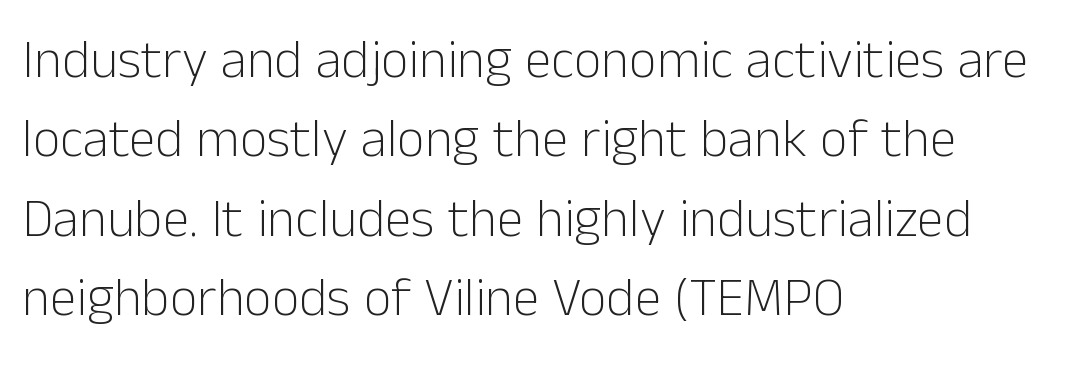
Plain, unruled lines of type. This is not heavy type; no bold has been used. Quick note: not italic, upright. Each letter keeps its own natural width here, so spacing adapts to shape. Each line starts at the same left margin while the right side varies.
